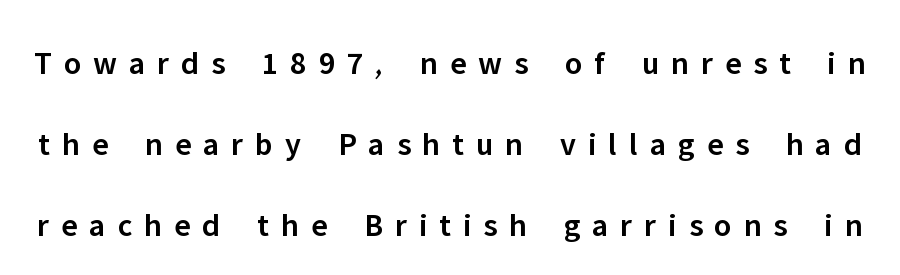
The image shows 33 px semibold sans-serif type, upright; set loose line spacing (2.46x), unusually wide letter spacing (+0.36 em), not underlined; low stroke contrast and a medium x-height.
